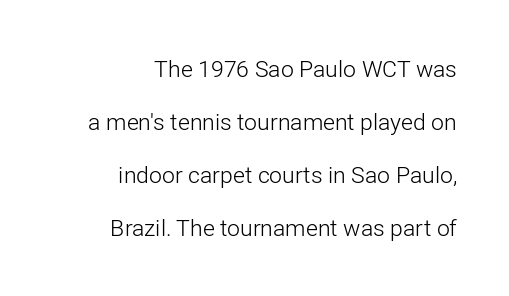
Q: Is the text bold? A: No.
Q: Is the text italic (slanted)? A: No, it is upright.
Q: Is the text underlined? A: No.
Q: How is the paragraph aligned? A: Right-aligned.
Q: Is the spacing between letters normal or unusually wide? A: Normal.
Q: Is the spacing between lines tight, normal or loose? A: Loose.
